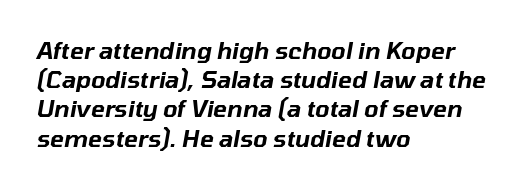
The image shows 23 px text type, italic (leaning right); set left-aligned, normal line spacing (1.27x), normal letter spacing, not underlined.
